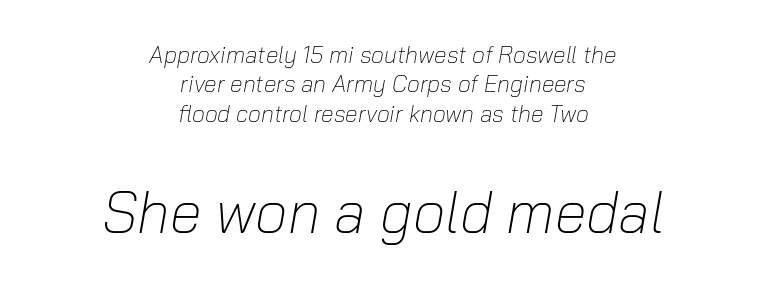
Q: Is the text bold? A: No.
Q: Is the text italic (slanted)? A: Yes, it leans right by about 10 degrees.
Q: Is the text underlined? A: No.
Q: How is the paragraph aligned? A: Centered.
Q: Is the spacing between letters normal or unusually wide? A: Normal.
Q: Is the spacing between lines tight, normal or loose? A: Normal.
Q: Which block of text is set in a larger size, the first (top) or the second (bottom)? A: The second (bottom) one.
Q: Width (condensed, normal, or wide)? A: Normal.
Q: Stroke contrast? A: Low.
Q: x-height? A: Medium.
Q: Monospaced? A: No.
